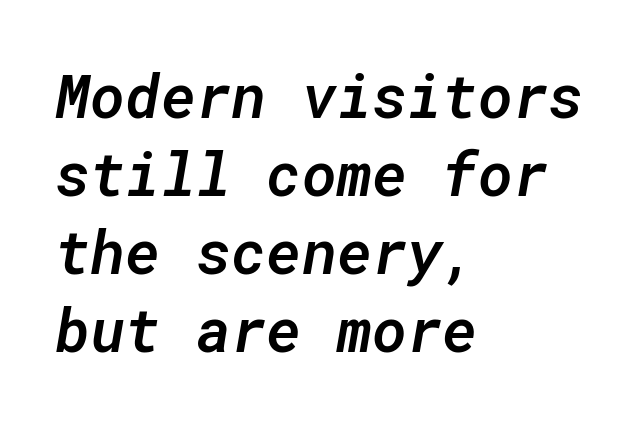
The image shows 60 px semibold type, italic (leaning right), monospaced; set left-aligned, normal line spacing (1.3x), normal letter spacing, not underlined; low stroke contrast and a medium x-height.
